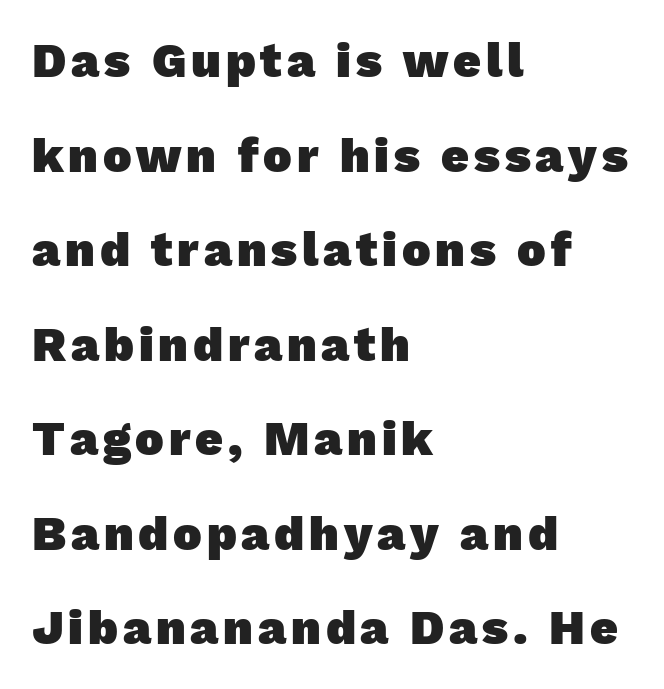
The image shows 48 px heavy sans-serif type; set left-aligned, loose line spacing (1.97x), not underlined; low stroke contrast and a medium x-height.
